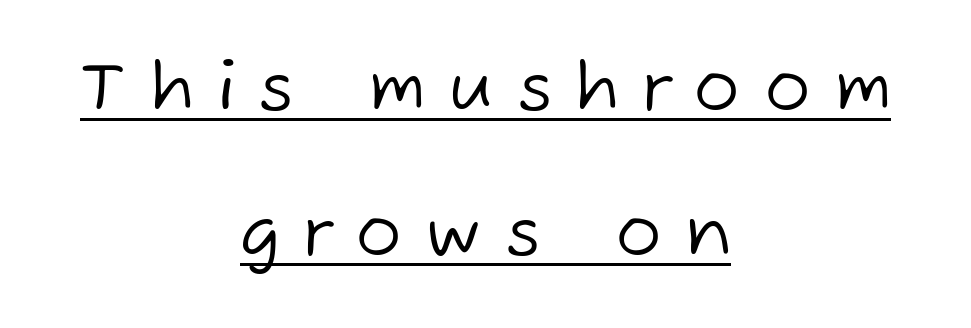
{"serif": "no", "bold": "no", "weight": "regular", "width": "normal", "stroke_contrast": "low", "x_height": "medium", "monospaced": "no", "underline": "yes", "align": "center", "line_spacing": "loose", "line_spacing_ratio": 2.16, "letter_spacing": "wide", "letter_spacing_em": 0.37, "glyph_px": 67}
